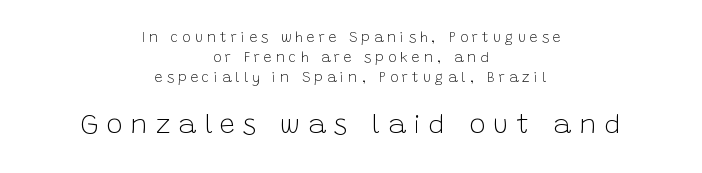
{"italic": "no", "bold": "no", "underline": "no", "align": "center", "line_spacing": "normal", "line_spacing_ratio": 1.44, "letter_spacing": "wide", "letter_spacing_em": 0.29, "larger_block": "second", "size_ratio": 1.93, "glyph_px": 27}
